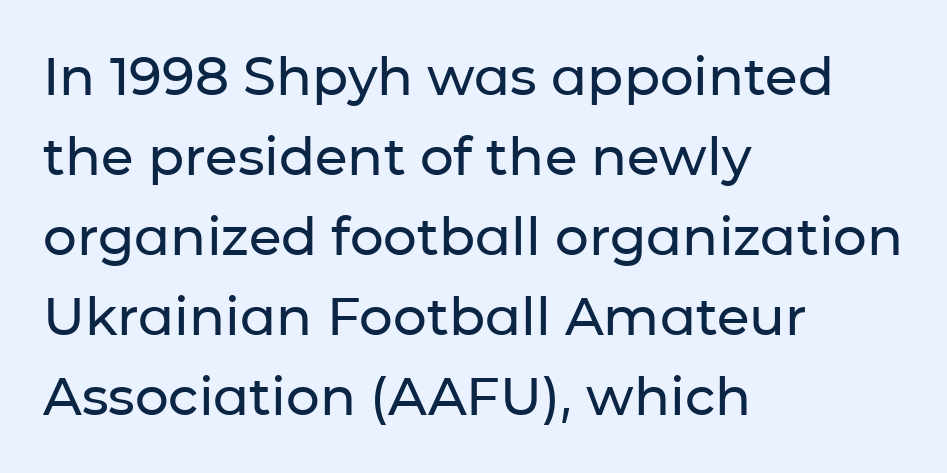
The image shows 53 px sans-serif type, upright; set left-aligned, normal line spacing (1.51x), normal letter spacing, not underlined; low stroke contrast and a medium x-height.
